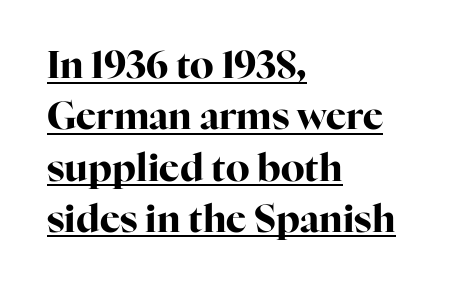
{"serif": "yes", "italic": "no", "bold": "yes", "weight": "bold", "width": "normal", "stroke_contrast": "high", "x_height": "medium", "monospaced": "no", "underline": "yes", "align": "left", "line_spacing": "normal", "line_spacing_ratio": 1.35, "letter_spacing": "normal", "letter_spacing_em": 0.0, "glyph_px": 38}
